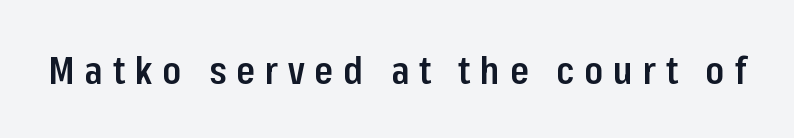
Heft: intermediate — a semibold. The face used here is rendered with a markedly widened letterfit. The designer went with a sans here, leaving each stem footless. The space beneath each line is pristine and unruled. The face used here is proportionally spaced, like ordinary book or web type.
